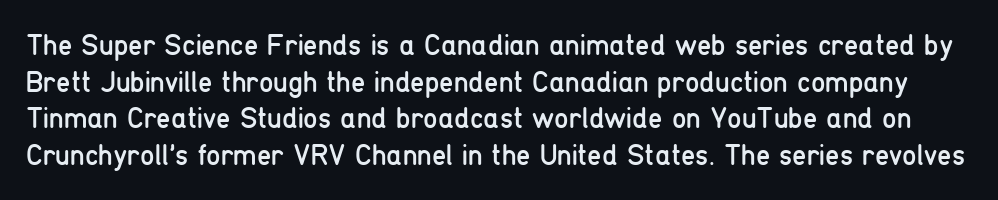
Q: Is the text bold? A: No.
Q: Is the text italic (slanted)? A: No, it is upright.
Q: Is the typeface a serif or a sans-serif typeface? A: Sans-serif.
Q: Is the text underlined? A: No.
Q: Is the spacing between letters normal or unusually wide? A: Normal.
Q: Is the spacing between lines tight, normal or loose? A: Normal.
Q: Width (condensed, normal, or wide)? A: Condensed.
Q: Stroke contrast? A: Low.
Q: x-height? A: Medium.
Q: Monospaced? A: No.
